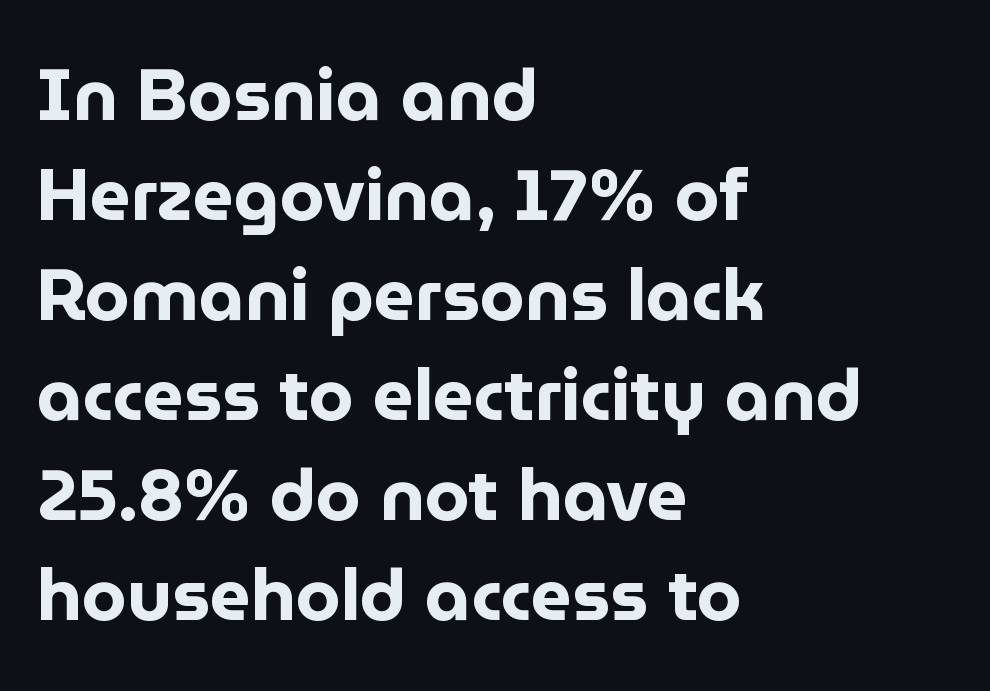
{"serif": "no", "italic": "no", "bold": "yes", "weight": "bold", "width": "normal", "stroke_contrast": "low", "x_height": "medium", "monospaced": "no", "underline": "no", "align": "left", "line_spacing": "normal", "line_spacing_ratio": 1.39, "letter_spacing": "normal", "letter_spacing_em": 0.0, "glyph_px": 72}
